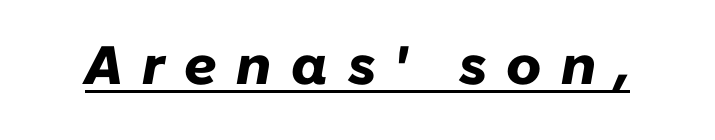
Q: Is the text bold? A: Yes.
Q: Is the text italic (slanted)? A: Yes, it leans right by about 10 degrees.
Q: Is the text underlined? A: Yes.
Q: Is the spacing between letters normal or unusually wide? A: Unusually wide.
Q: Width (condensed, normal, or wide)? A: Normal.
Q: Stroke contrast? A: Low.
Q: x-height? A: Medium.
Q: Monospaced? A: No.
